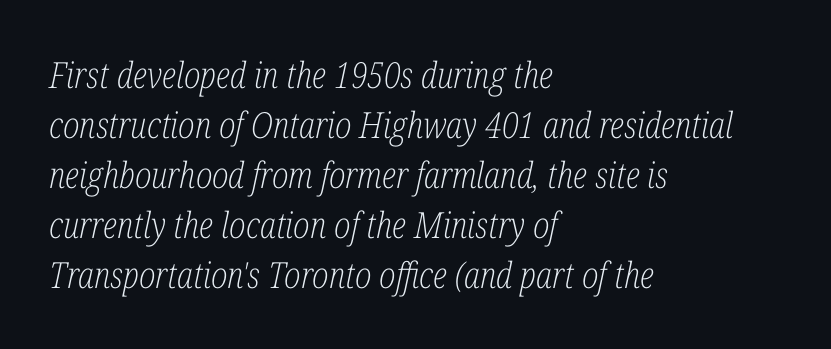
Q: Is the text bold? A: No.
Q: Is the text italic (slanted)? A: Yes, it leans right by about 12 degrees.
Q: Is the typeface a serif or a sans-serif typeface? A: Serif.
Q: Is the text underlined? A: No.
Q: How is the paragraph aligned? A: Left-aligned.
Q: Is the spacing between letters normal or unusually wide? A: Normal.
Q: Is the spacing between lines tight, normal or loose? A: Normal.
Q: Width (condensed, normal, or wide)? A: Condensed.
Q: Stroke contrast? A: Low.
Q: x-height? A: Medium.
Q: Monospaced? A: No.
